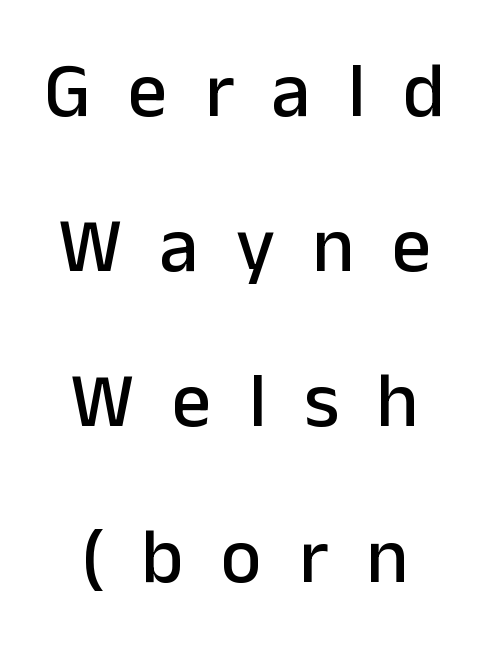
{"serif": "no", "italic": "no", "width": "normal", "stroke_contrast": "low", "x_height": "medium", "monospaced": "no", "underline": "no", "align": "center", "line_spacing": "loose", "line_spacing_ratio": 1.99, "letter_spacing": "wide", "letter_spacing_em": 0.48, "glyph_px": 78}
